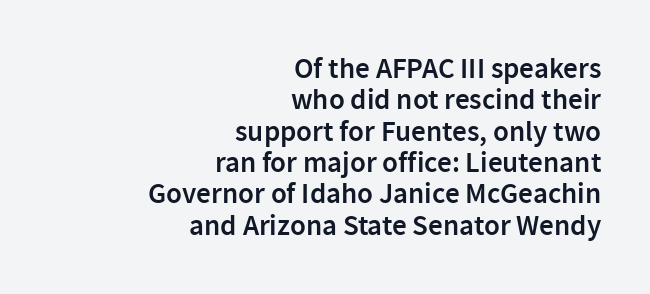
{"serif": "no", "italic": "no", "bold": "semi", "weight": "semibold", "width": "normal", "stroke_contrast": "low", "x_height": "medium", "monospaced": "no", "underline": "no", "align": "right", "line_spacing": "tight", "line_spacing_ratio": 1.08, "letter_spacing": "normal", "letter_spacing_em": 0.0, "glyph_px": 29}
